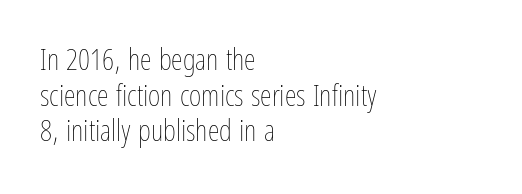
{"italic": "no", "bold": "no", "weight": "thin", "width": "condensed", "stroke_contrast": "low", "x_height": "medium", "monospaced": "no", "underline": "no", "align": "left", "line_spacing_ratio": 1.19, "letter_spacing": "normal", "letter_spacing_em": 0.0, "glyph_px": 30}
